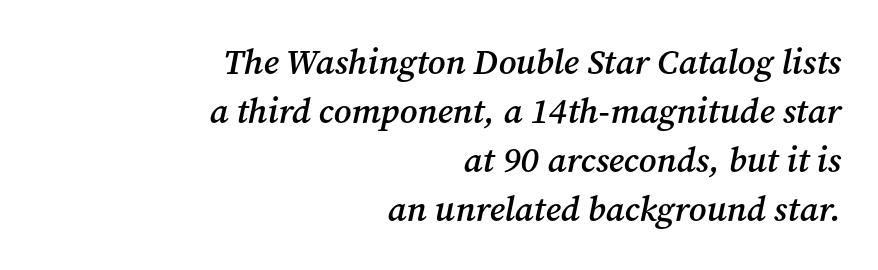
Q: Is the text bold? A: Semi-bold.
Q: Is the text italic (slanted)? A: Yes, it leans right by about 12 degrees.
Q: Is the typeface a serif or a sans-serif typeface? A: Serif.
Q: Is the text underlined? A: No.
Q: How is the paragraph aligned? A: Right-aligned.
Q: Is the spacing between letters normal or unusually wide? A: Normal.
Q: Is the spacing between lines tight, normal or loose? A: Normal.
Q: Width (condensed, normal, or wide)? A: Normal.
Q: Stroke contrast? A: Medium.
Q: x-height? A: Medium.
Q: Monospaced? A: No.
